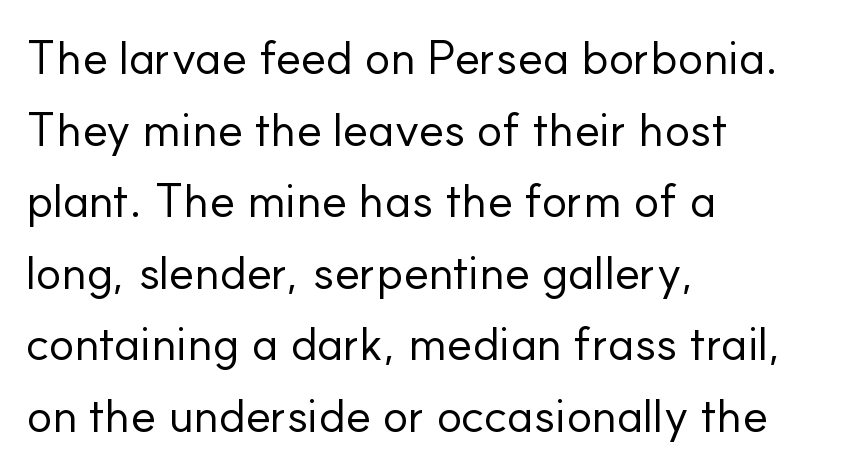
These lines stack with their left ends in a neat column. The lines sit at an ordinary, default distance from one another. Is the letter spacing exaggerated? No — it looks like the ordinary default. The letters stand upright; this is a roman face.
